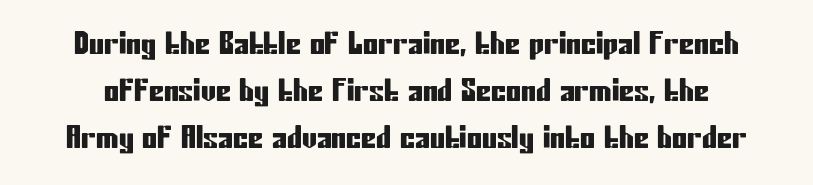
{"serif": "no", "italic": "no", "width": "condensed", "stroke_contrast": "low", "x_height": "medium", "monospaced": "no", "underline": "no", "line_spacing": "normal", "line_spacing_ratio": 1.57, "letter_spacing": "normal", "letter_spacing_em": 0.0, "glyph_px": 30}
